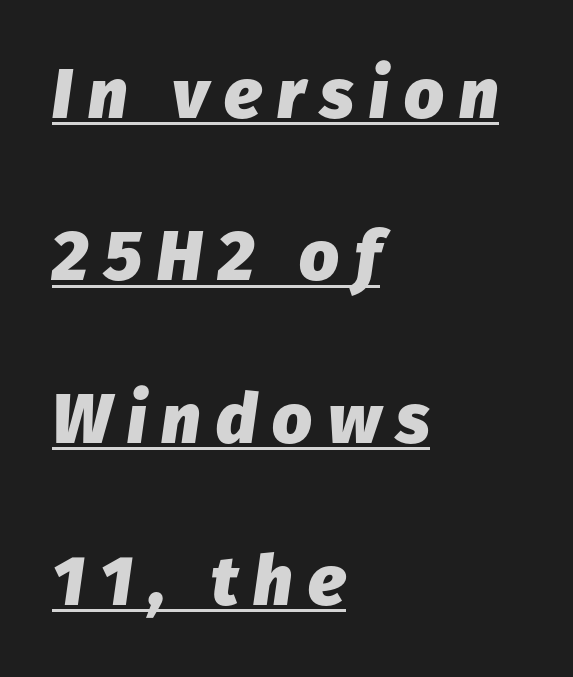
{"italic": "yes", "lean": "right", "slant_degrees": 8, "bold": "yes", "weight": "heavy", "width": "normal", "stroke_contrast": "low", "x_height": "medium", "monospaced": "no", "underline": "yes", "align": "left", "line_spacing": "loose", "line_spacing_ratio": 2.32, "letter_spacing": "wide", "letter_spacing_em": 0.22, "glyph_px": 70}
